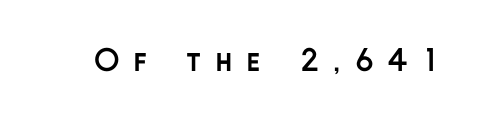
{"serif": "no", "italic": "no", "bold": "yes", "weight": "semibold", "width": "normal", "stroke_contrast": "low", "x_height": "medium", "monospaced": "no", "underline": "no", "letter_spacing": "wide", "letter_spacing_em": 0.47, "glyph_px": 29}
